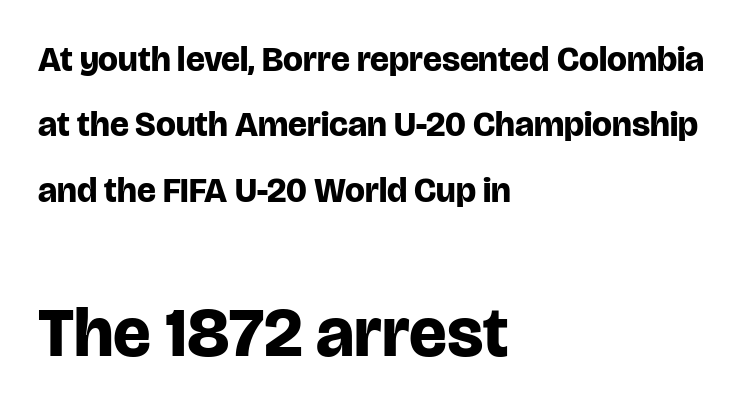
Q: Is the text bold? A: Yes.
Q: Is the text italic (slanted)? A: No, it is upright.
Q: Is the typeface a serif or a sans-serif typeface? A: Sans-serif.
Q: Is the text underlined? A: No.
Q: How is the paragraph aligned? A: Left-aligned.
Q: Is the spacing between letters normal or unusually wide? A: Normal.
Q: Which block of text is set in a larger size, the first (top) or the second (bottom)? A: The second (bottom) one.
Q: Width (condensed, normal, or wide)? A: Normal.
Q: Stroke contrast? A: Low.
Q: x-height? A: Large.
Q: Monospaced? A: No.
